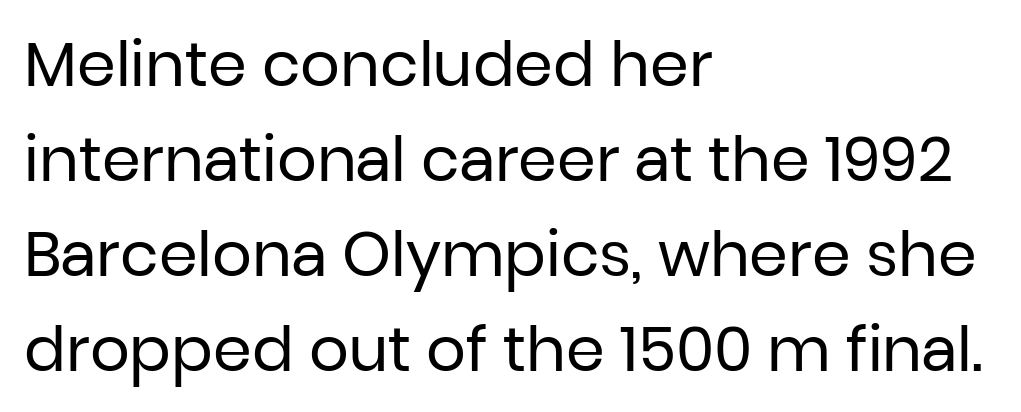
Here the designer chose a conventional face with non-uniform glyph widths. Descender tails drop into unmarked territory. Does the leading feel generous? No, just average. A roman cut, with each character standing at attention. Does the type have serifs? No, each stem ends abruptly.
